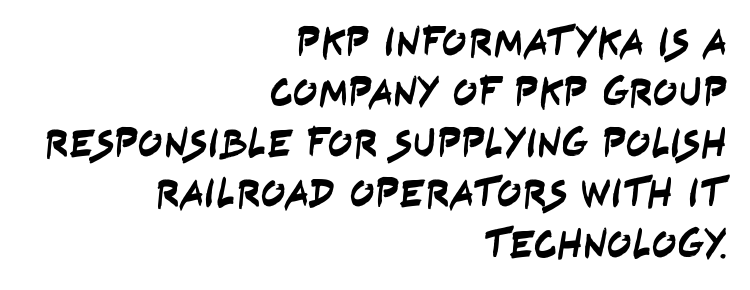
The face used here is rendered with its standard letterfit. Anything drawn beneath the words? Only blank space. The paragraph has a hard right edge and a soft left edge. The characters display no serif detailing; their extremities are plain. Think of a printed novel: that variable character pitch is what you see here.
